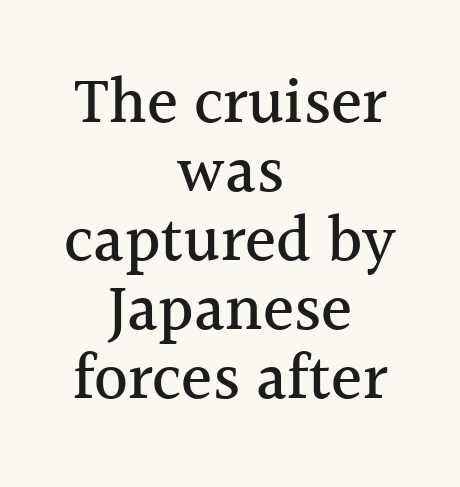
Q: Is the text italic (slanted)? A: No, it is upright.
Q: Is the typeface a serif or a sans-serif typeface? A: Serif.
Q: Is the text underlined? A: No.
Q: How is the paragraph aligned? A: Centered.
Q: Is the spacing between letters normal or unusually wide? A: Normal.
Q: Is the spacing between lines tight, normal or loose? A: Tight.
Q: Width (condensed, normal, or wide)? A: Normal.
Q: x-height? A: Medium.
Q: Monospaced? A: No.
